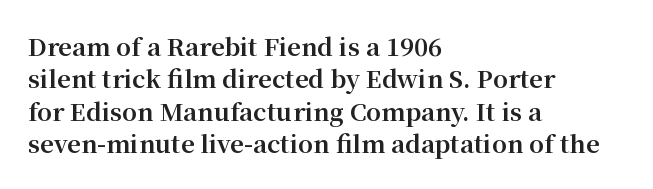
The image shows 24 px bold type, upright; set left-aligned, normal line spacing (1.35x), normal letter spacing, not underlined.
